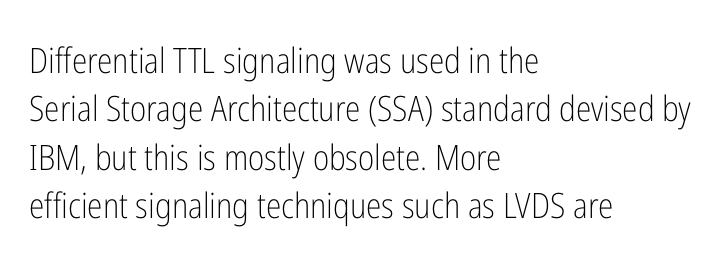
{"serif": "no", "italic": "no", "bold": "no", "weight": "light", "width": "condensed", "stroke_contrast": "low", "x_height": "medium", "monospaced": "no", "underline": "no", "align": "left", "line_spacing": "normal", "line_spacing_ratio": 1.38, "letter_spacing": "normal", "letter_spacing_em": 0.0, "glyph_px": 35}
